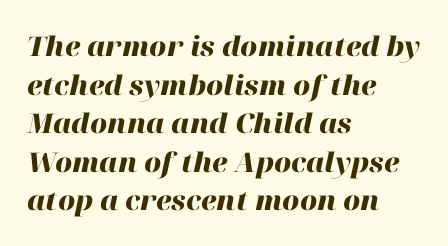
Q: Is the text bold? A: Yes.
Q: Is the text italic (slanted)? A: Yes, it leans right by about 12 degrees.
Q: Is the text underlined? A: No.
Q: How is the paragraph aligned? A: Left-aligned.
Q: Is the spacing between letters normal or unusually wide? A: Normal.
Q: Is the spacing between lines tight, normal or loose? A: Normal.
